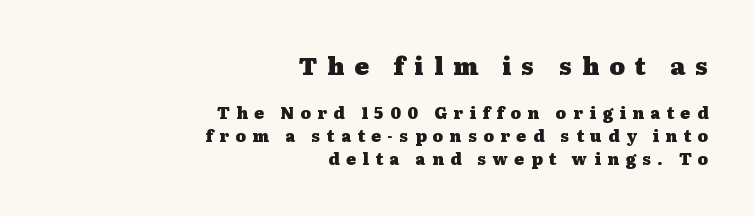
The image shows 24 px bold type, upright; set right-aligned, normal line spacing (1.44x), unusually wide letter spacing (+0.41 em), not underlined; the first (top) block is 1.5x larger.
